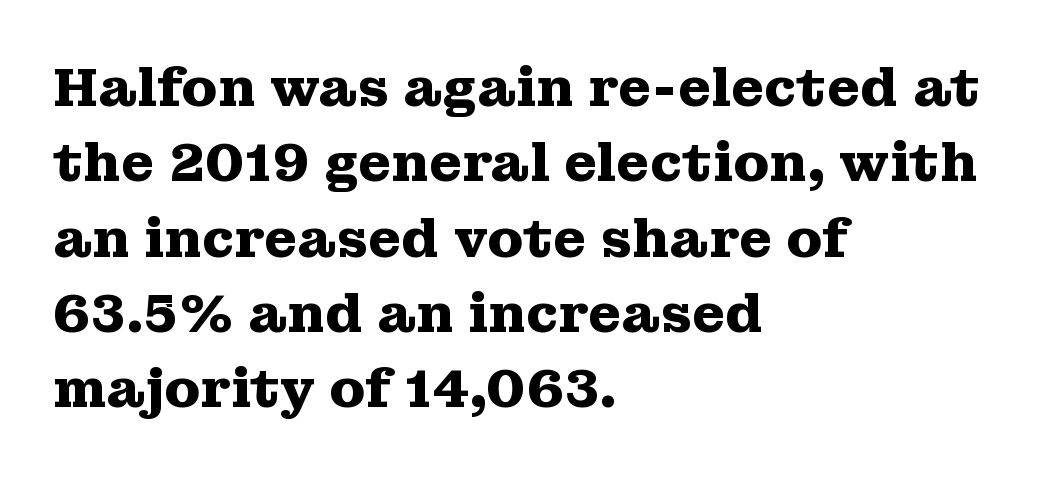
Q: Is the text bold? A: Yes.
Q: Is the text italic (slanted)? A: No, it is upright.
Q: Is the typeface a serif or a sans-serif typeface? A: Serif.
Q: Is the text underlined? A: No.
Q: How is the paragraph aligned? A: Left-aligned.
Q: Is the spacing between letters normal or unusually wide? A: Normal.
Q: Is the spacing between lines tight, normal or loose? A: Normal.
Q: Width (condensed, normal, or wide)? A: Wide.
Q: Stroke contrast? A: Medium.
Q: x-height? A: Medium.
Q: Monospaced? A: No.
